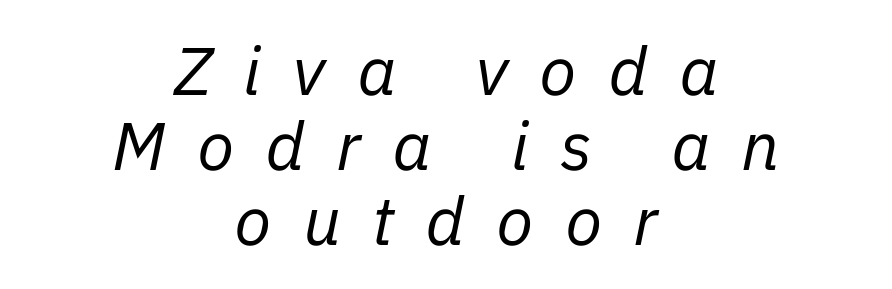
Q: Is the text bold? A: No.
Q: Is the text italic (slanted)? A: Yes, it leans right by about 11 degrees.
Q: Is the text underlined? A: No.
Q: How is the paragraph aligned? A: Centered.
Q: Is the spacing between letters normal or unusually wide? A: Unusually wide.
Q: Is the spacing between lines tight, normal or loose? A: Tight.
Q: Width (condensed, normal, or wide)? A: Normal.
Q: Stroke contrast? A: Low.
Q: x-height? A: Medium.
Q: Monospaced? A: No.
